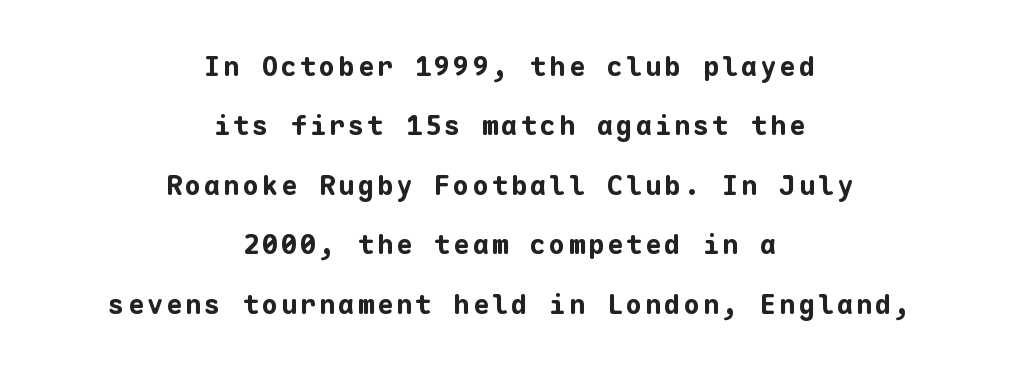
{"italic": "no", "bold": "yes", "underline": "no", "align": "center", "line_spacing": "loose", "line_spacing_ratio": 2.2, "glyph_px": 27}
